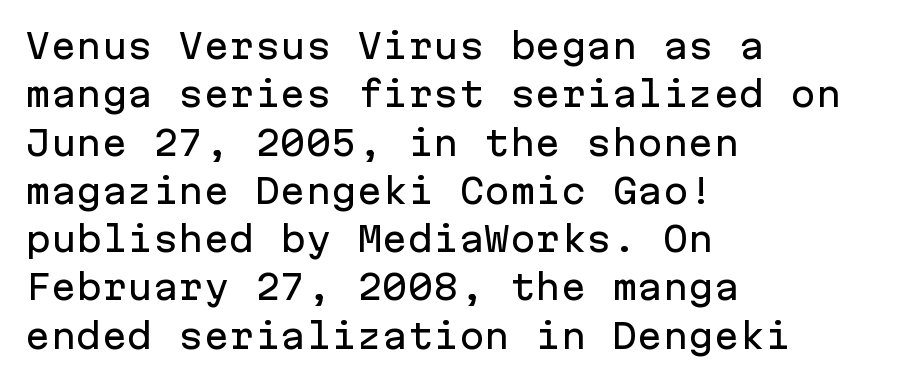
Fixed-width glyphs throughout — classic coding-font behaviour. Underlining? Definitely not there. Check where the strokes stop: nothing finishes them off — pure sans. This is the regular roman posture of the typeface.
